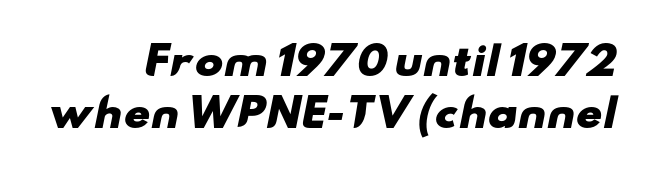
{"serif": "no", "bold": "yes", "weight": "heavy", "width": "wide", "stroke_contrast": "low", "x_height": "small", "monospaced": "no", "underline": "no", "align": "right", "line_spacing": "normal", "line_spacing_ratio": 1.36, "letter_spacing": "normal", "letter_spacing_em": 0.0, "glyph_px": 38}
